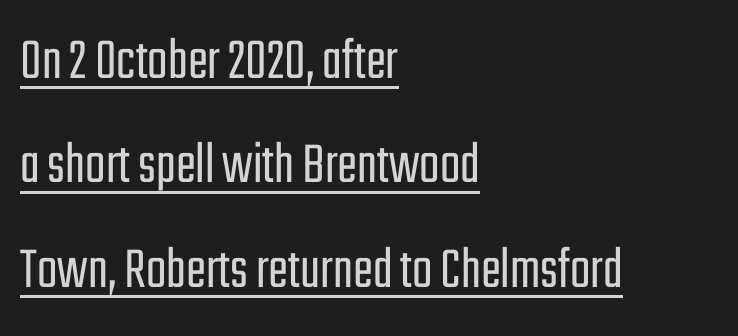
{"serif": "no", "italic": "no", "bold": "no", "weight": "light", "width": "condensed", "stroke_contrast": "low", "x_height": "medium", "monospaced": "no", "underline": "yes", "align": "left", "line_spacing_ratio": 1.74, "letter_spacing": "normal", "letter_spacing_em": 0.0, "glyph_px": 60}
